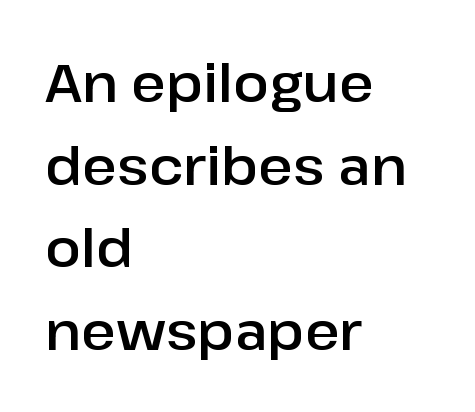
{"serif": "no", "italic": "no", "width": "normal", "stroke_contrast": "low", "x_height": "medium", "monospaced": "no", "underline": "no", "align": "left", "line_spacing": "normal", "line_spacing_ratio": 1.56, "letter_spacing": "normal", "letter_spacing_em": 0.0, "glyph_px": 53}
